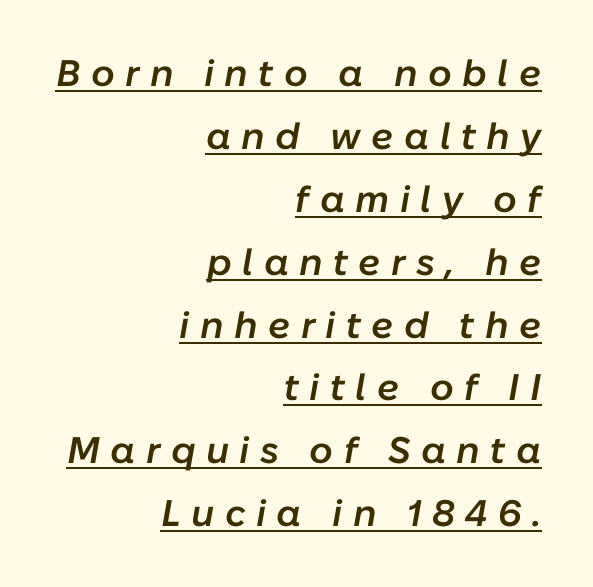
The image shows 37 px semibold type, italic (leaning right); set right-aligned, normal line spacing (1.7x), unusually wide letter spacing (+0.28 em), underlined; low stroke contrast and a medium x-height.
